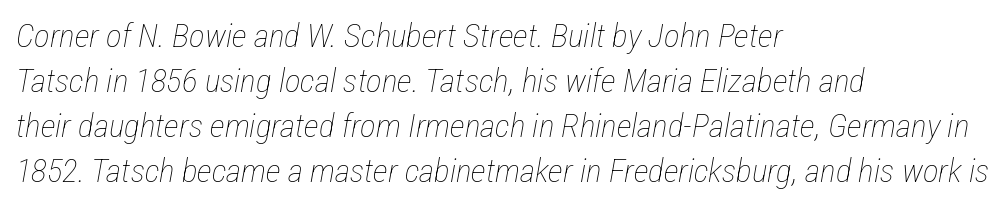
The image shows 33 px thin, condensed type, italic (leaning right); set left-aligned, normal line spacing (1.36x), normal letter spacing, not underlined; low stroke contrast and a medium x-height.
